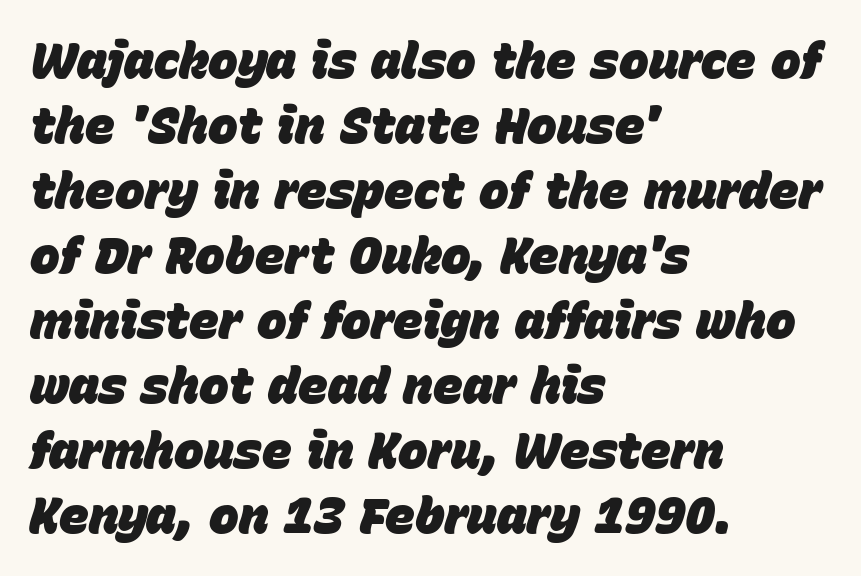
{"italic": "yes", "lean": "right", "slant_degrees": 15, "bold": "yes", "weight": "heavy", "width": "normal", "stroke_contrast": "low", "x_height": "large", "monospaced": "no", "underline": "no", "align": "left", "line_spacing": "normal", "line_spacing_ratio": 1.3, "letter_spacing": "normal", "letter_spacing_em": 0.0, "glyph_px": 50}
